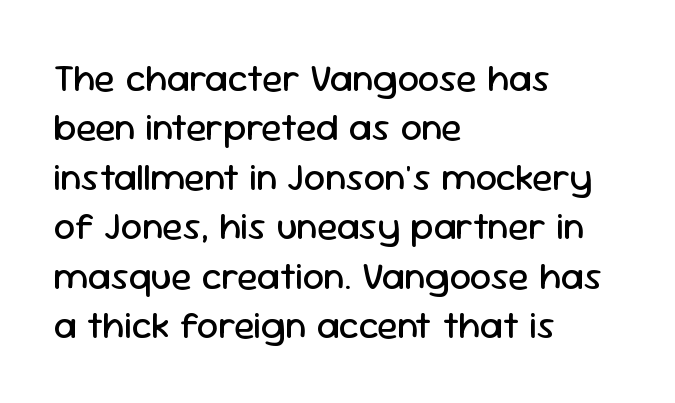
A typesetter would call this zero additional tracking. Does the lettering tilt? It doesn't — this is upright. Vertical spacing — default. Look at the bottom of the vertical strokes: they stop flat, with no serifs.
